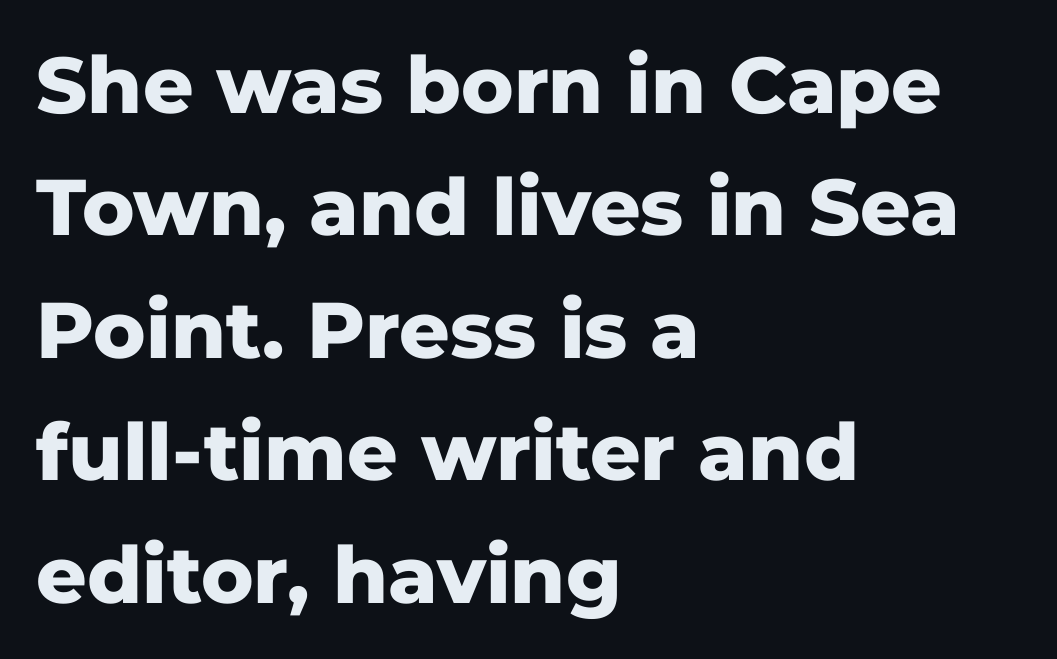
{"serif": "no", "italic": "no", "bold": "yes", "weight": "heavy", "width": "normal", "stroke_contrast": "low", "x_height": "medium", "monospaced": "no", "underline": "no", "align": "left", "line_spacing": "normal", "line_spacing_ratio": 1.55, "letter_spacing": "normal", "letter_spacing_em": 0.0, "glyph_px": 79}
